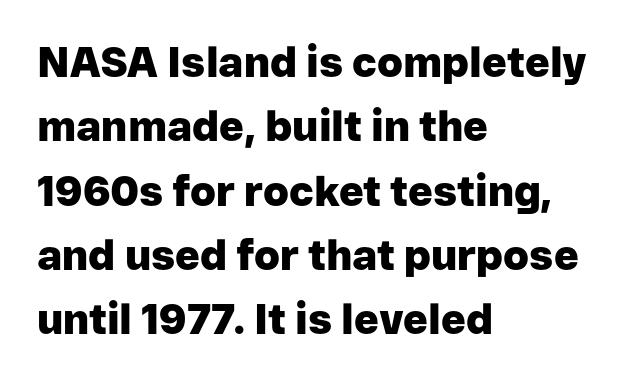
{"serif": "no", "italic": "no", "bold": "yes", "weight": "heavy", "width": "normal", "stroke_contrast": "low", "x_height": "medium", "monospaced": "no", "underline": "no", "align": "left", "line_spacing": "normal", "line_spacing_ratio": 1.53, "letter_spacing": "normal", "letter_spacing_em": 0.0, "glyph_px": 42}
